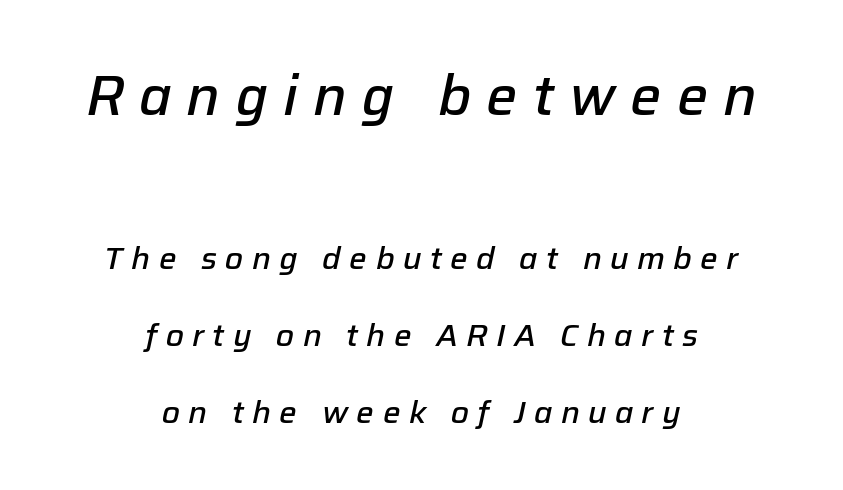
Type size steps down from the first block to the second. Typeset on center — no edge is straight. The baseline area is clear. Stems and bowls a touch heavier than normal — semibold.
